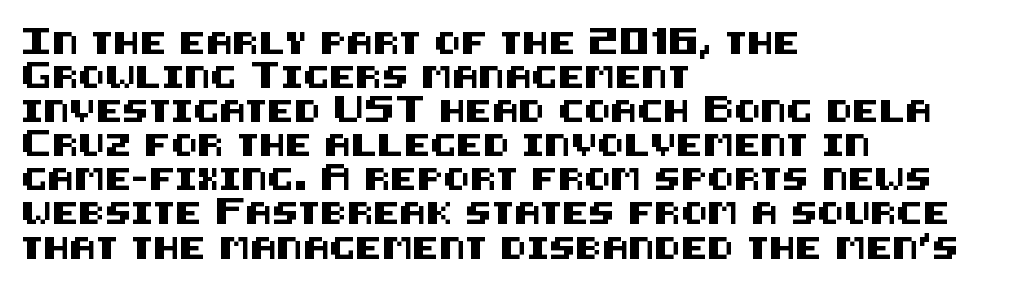
Students, observe: this is what conventionally led text looks like. This sample uses an upright cut, with every glyph sitting square on the baseline. A clean baseline with only descenders dipping below it. Each word holds together tightly as a unit, with standard inter-letter gaps.
